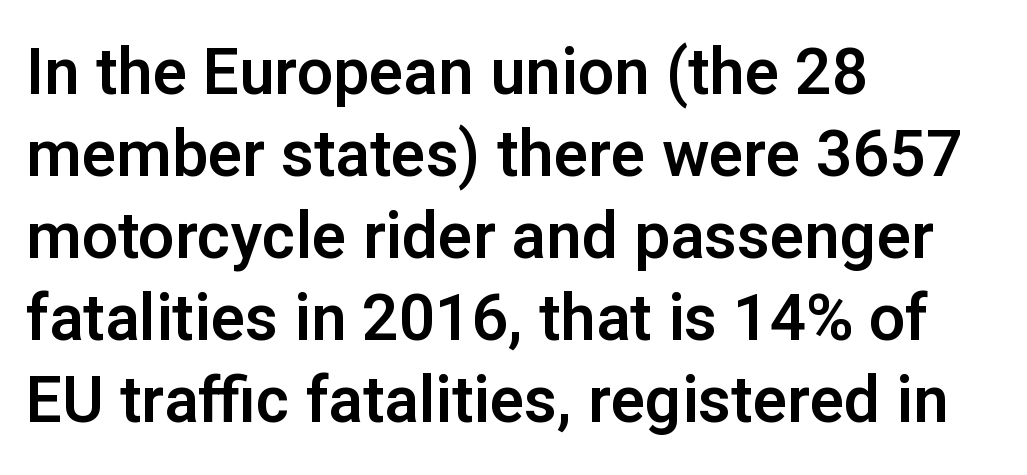
Q: Is the text italic (slanted)? A: No, it is upright.
Q: Is the typeface a serif or a sans-serif typeface? A: Sans-serif.
Q: Is the text underlined? A: No.
Q: How is the paragraph aligned? A: Left-aligned.
Q: Is the spacing between letters normal or unusually wide? A: Normal.
Q: Is the spacing between lines tight, normal or loose? A: Normal.
Q: Width (condensed, normal, or wide)? A: Normal.
Q: Stroke contrast? A: Low.
Q: x-height? A: Medium.
Q: Monospaced? A: No.
